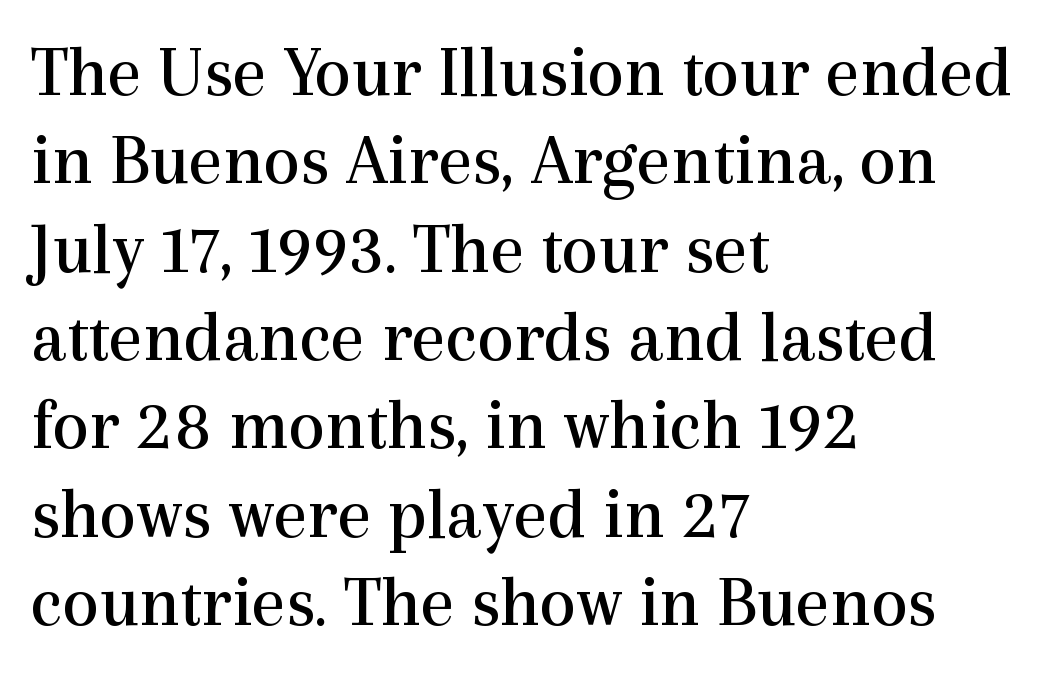
The image shows 73 px regular-weight serif type, upright; set left-aligned, line spacing 1.21x, normal letter spacing, not underlined; a medium x-height.
